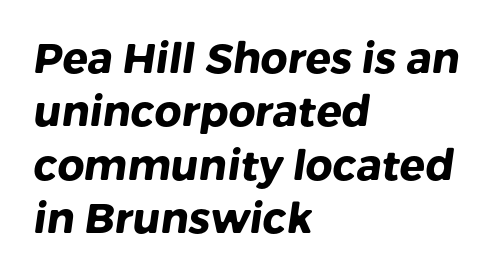
{"serif": "no", "bold": "yes", "weight": "heavy", "width": "normal", "stroke_contrast": "low", "x_height": "medium", "monospaced": "no", "underline": "no", "align": "left", "line_spacing": "normal", "line_spacing_ratio": 1.27, "letter_spacing": "normal", "letter_spacing_em": 0.0, "glyph_px": 42}
